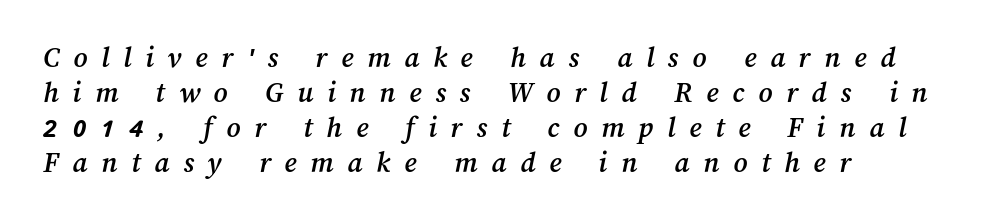
Q: Is the text underlined? A: No.
Q: Is the spacing between letters normal or unusually wide? A: Unusually wide.
Q: Width (condensed, normal, or wide)? A: Normal.
Q: Stroke contrast? A: Medium.
Q: x-height? A: Medium.
Q: Monospaced? A: No.
